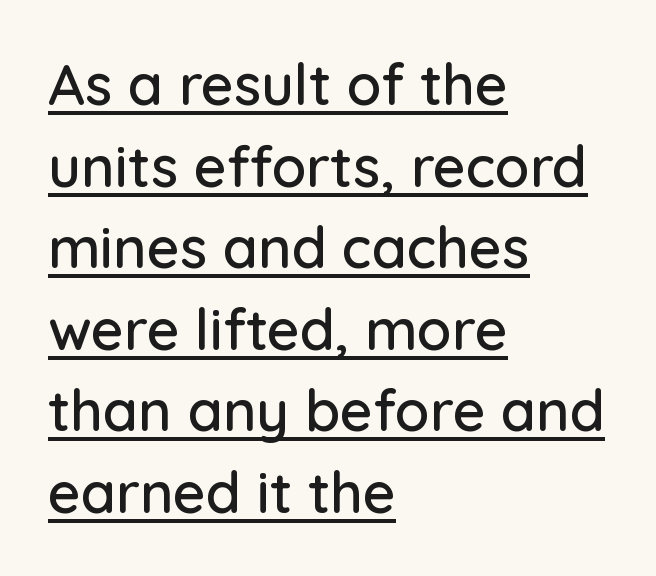
{"serif": "no", "italic": "no", "width": "normal", "stroke_contrast": "low", "x_height": "medium", "monospaced": "no", "underline": "yes", "align": "left", "line_spacing": "normal", "line_spacing_ratio": 1.43, "letter_spacing": "normal", "letter_spacing_em": 0.0, "glyph_px": 57}
